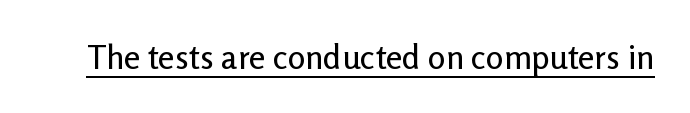
Glance below the letters and you will spot a drawn line. What stands out about the letter spacing? Nothing — it is the standard amount. The face used here is proportionally spaced, like ordinary book or web type. Font category for this specimen: sans-serif. It's the straight-up-and-down kind of type.
